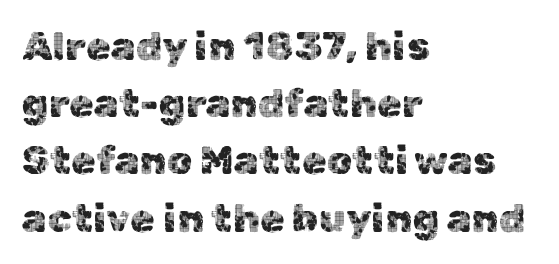
{"serif": "no", "italic": "no", "width": "normal", "x_height": "medium", "monospaced": "no", "underline": "no", "align": "left", "line_spacing": "normal", "line_spacing_ratio": 1.43, "letter_spacing": "normal", "letter_spacing_em": 0.0, "glyph_px": 40}
